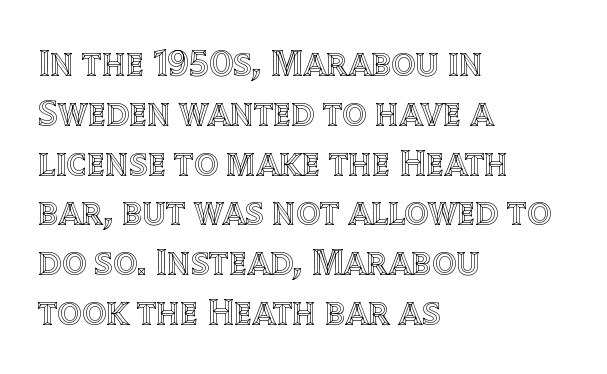
The image shows 38 px text type, upright; set left-aligned, normal line spacing (1.31x), normal letter spacing, not underlined; a large x-height.
